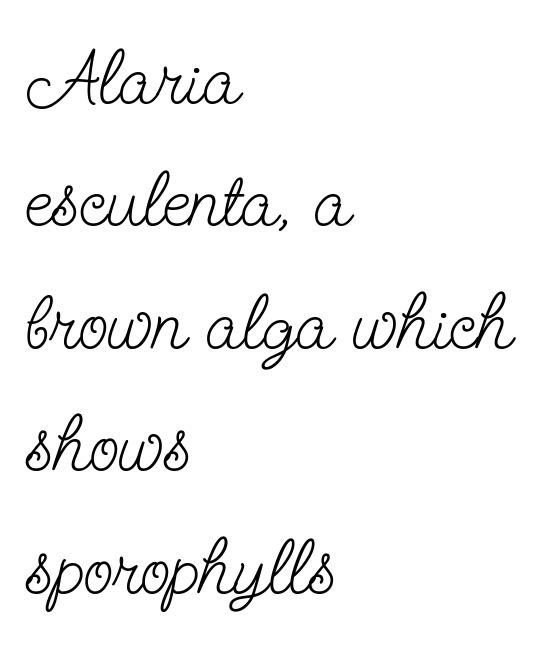
The type is set solid horizontally, with unmodified tracking. Examine the stroke ends and you'll spot serifs. The block of text has a typical density, with ordinary space between rows.
